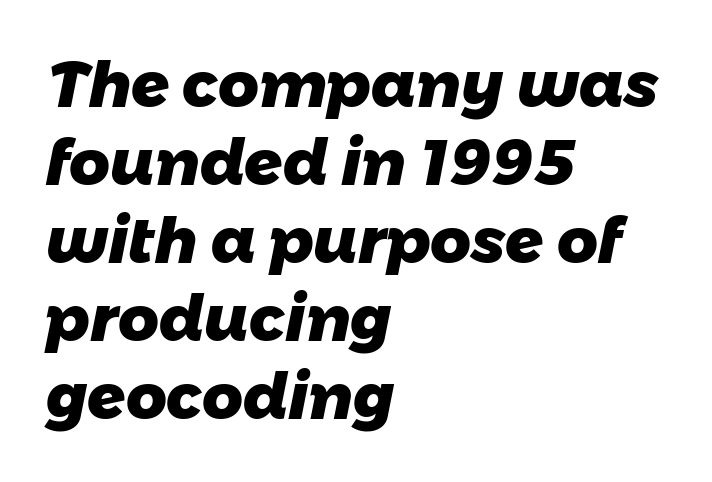
The image shows 63 px heavy sans-serif type; set left-aligned, line spacing 1.24x, normal letter spacing, not underlined; low stroke contrast and a medium x-height.
